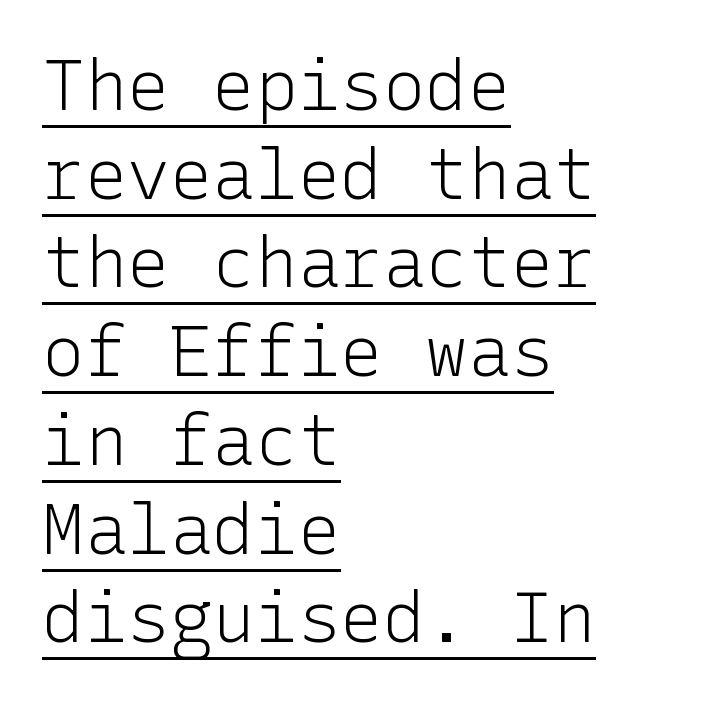
{"serif": "no", "italic": "no", "bold": "no", "weight": "light", "width": "normal", "stroke_contrast": "low", "x_height": "medium", "underline": "yes", "align": "left", "line_spacing": "normal", "line_spacing_ratio": 1.25, "letter_spacing": "normal", "letter_spacing_em": 0.0, "glyph_px": 71}
